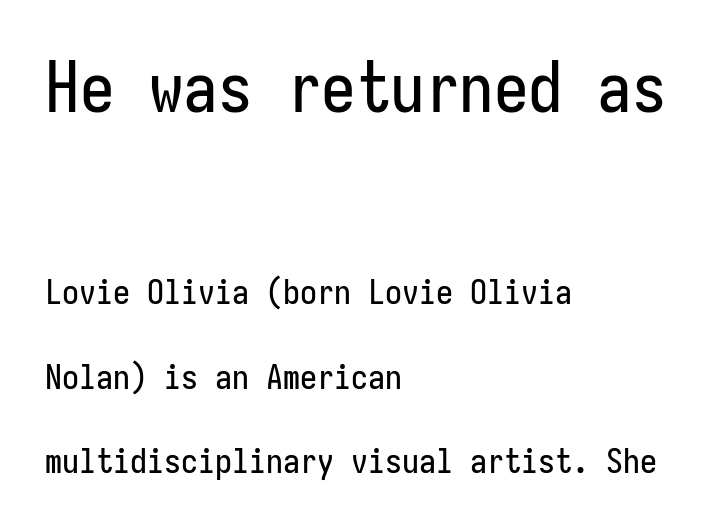
Q: Is the text italic (slanted)? A: No, it is upright.
Q: Is the typeface a serif or a sans-serif typeface? A: Sans-serif.
Q: Is the text underlined? A: No.
Q: How is the paragraph aligned? A: Left-aligned.
Q: Is the spacing between letters normal or unusually wide? A: Normal.
Q: Is the spacing between lines tight, normal or loose? A: Loose.
Q: Which block of text is set in a larger size, the first (top) or the second (bottom)? A: The first (top) one.
Q: Width (condensed, normal, or wide)? A: Condensed.
Q: Stroke contrast? A: Low.
Q: x-height? A: Medium.
Q: Monospaced? A: Yes.
